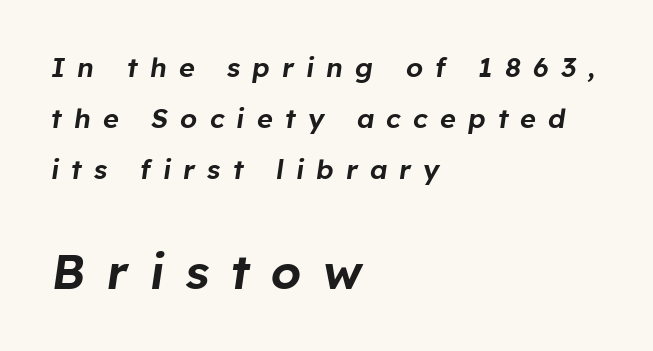
{"italic": "yes", "lean": "right", "slant_degrees": 8, "width": "normal", "stroke_contrast": "low", "x_height": "medium", "monospaced": "no", "underline": "no", "align": "left", "line_spacing_ratio": 1.88, "letter_spacing": "wide", "letter_spacing_em": 0.45, "larger_block": "second", "size_ratio": 1.78, "glyph_px": 48}
